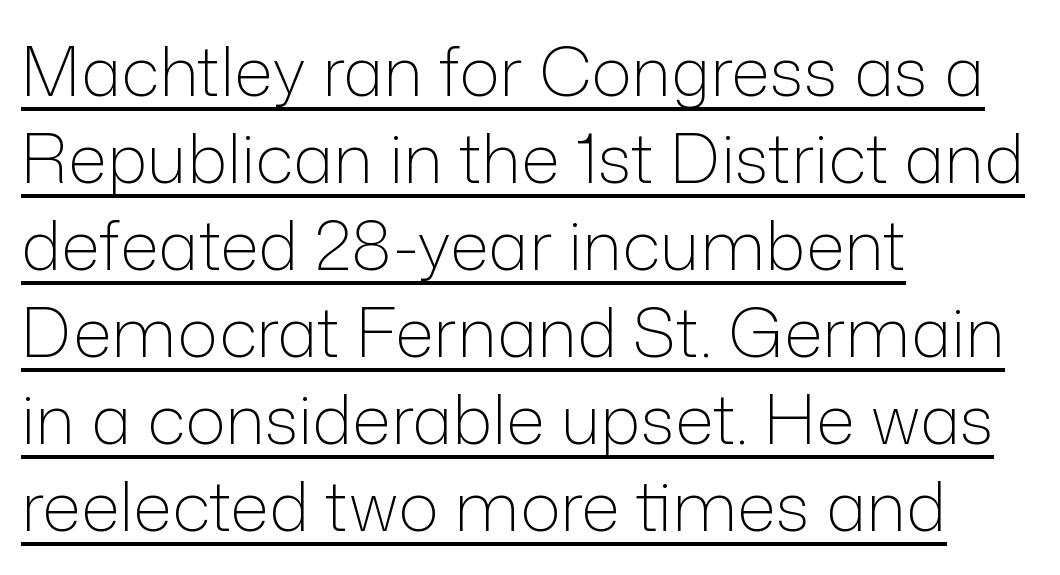
Q: Is the text bold? A: No.
Q: Is the text italic (slanted)? A: No, it is upright.
Q: Is the typeface a serif or a sans-serif typeface? A: Sans-serif.
Q: Is the text underlined? A: Yes.
Q: How is the paragraph aligned? A: Left-aligned.
Q: Is the spacing between letters normal or unusually wide? A: Normal.
Q: Is the spacing between lines tight, normal or loose? A: Normal.
Q: Width (condensed, normal, or wide)? A: Normal.
Q: Stroke contrast? A: Low.
Q: x-height? A: Medium.
Q: Monospaced? A: No.
